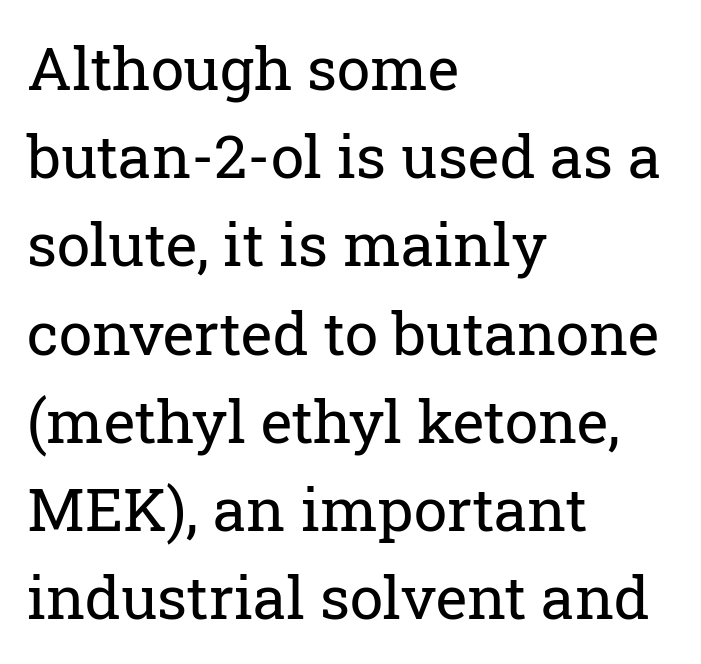
Q: Is the text bold? A: No.
Q: Is the text italic (slanted)? A: No, it is upright.
Q: Is the typeface a serif or a sans-serif typeface? A: Serif.
Q: Is the text underlined? A: No.
Q: How is the paragraph aligned? A: Left-aligned.
Q: Is the spacing between letters normal or unusually wide? A: Normal.
Q: Is the spacing between lines tight, normal or loose? A: Normal.
Q: Width (condensed, normal, or wide)? A: Normal.
Q: Stroke contrast? A: Low.
Q: x-height? A: Medium.
Q: Monospaced? A: No.
